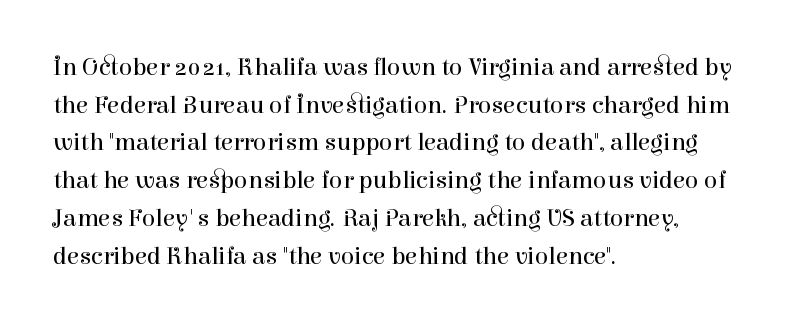
{"italic": "no", "bold": "no", "underline": "no", "align": "left", "line_spacing": "normal", "line_spacing_ratio": 1.51, "letter_spacing": "normal", "letter_spacing_em": 0.0, "glyph_px": 25}
